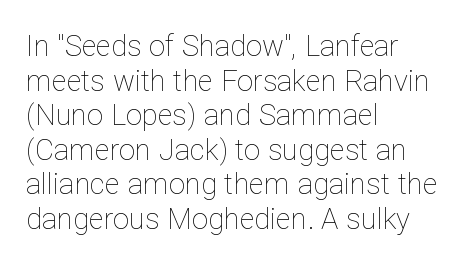
The passage shown is typed in a proportional face where columns would drift. Designer's note — italics off, roman on. The compositor pushed each line to the left boundary. Glance below the letters and you will spot only blank space. Here the glyphs are tracked normally, forming tight word shapes. The face looks like a standard text weight, possibly lighter.
